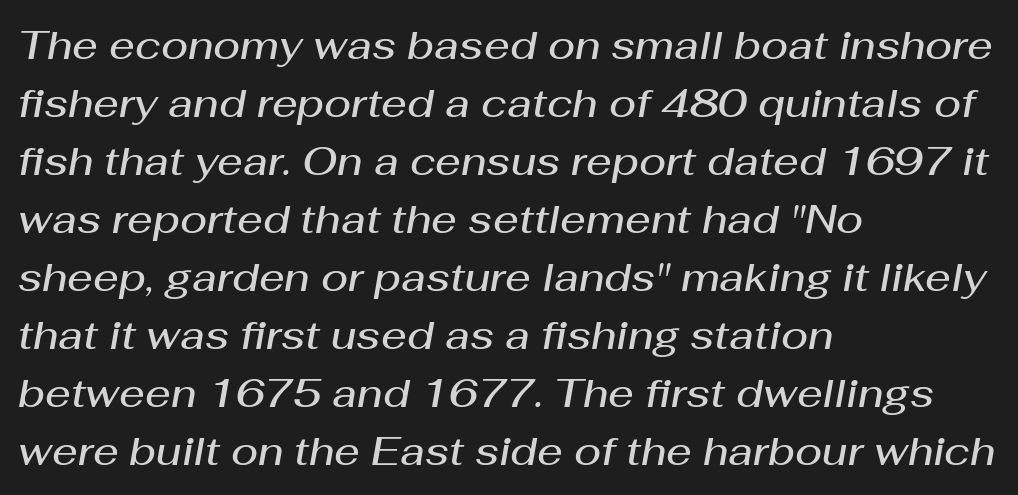
Each line starts at the same left margin while the right side varies. The whole block is typeset with a tilt. The glyphs have the mass of a demibold cut, below bold. Does the leading feel generous? No, just average. The strip under each line holds only bare page.
